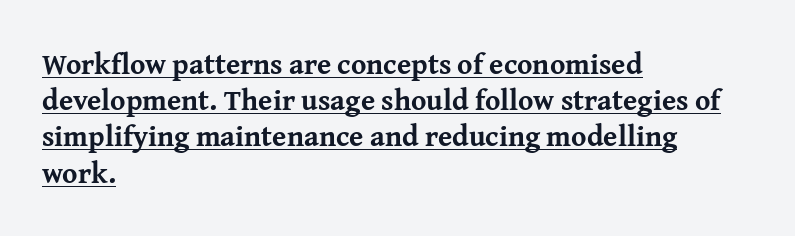
{"serif": "yes", "italic": "no", "bold": "yes", "weight": "bold", "width": "normal", "stroke_contrast": "medium", "x_height": "medium", "monospaced": "no", "underline": "yes", "align": "left", "line_spacing": "normal", "line_spacing_ratio": 1.25, "letter_spacing": "normal", "letter_spacing_em": 0.0, "glyph_px": 29}
